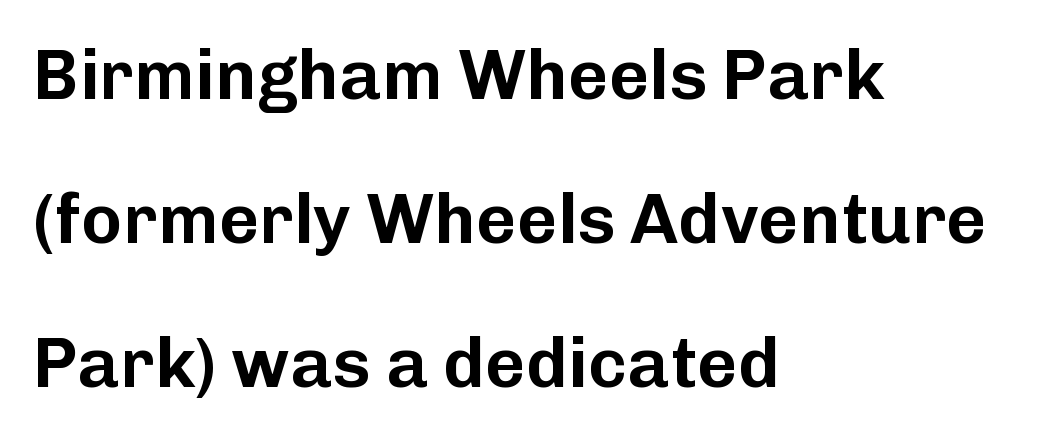
The image shows 70 px sans-serif type, upright; set left-aligned, loose line spacing (2.06x), normal letter spacing, not underlined; low stroke contrast and a medium x-height.
